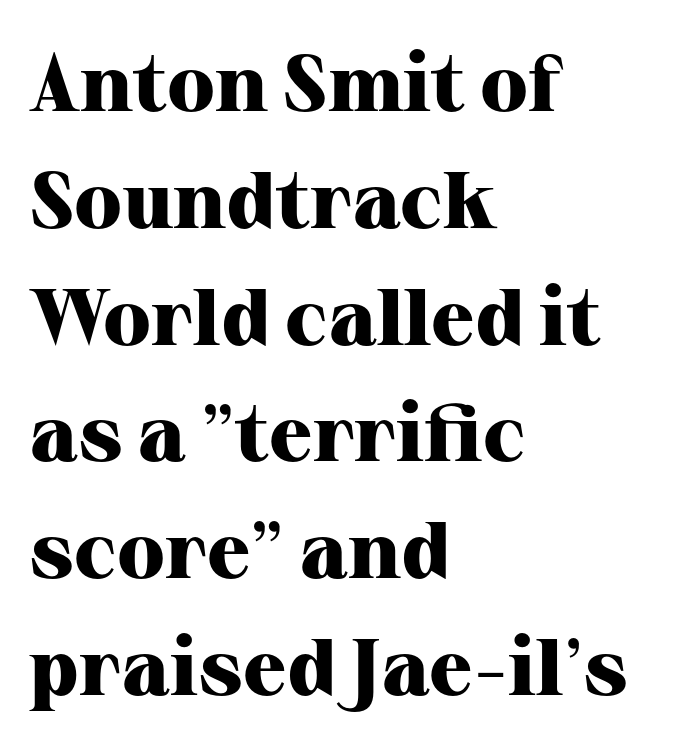
The image shows 80 px heavy serif type, upright; set left-aligned, normal line spacing (1.46x), normal letter spacing, not underlined; high stroke contrast and a medium x-height.
